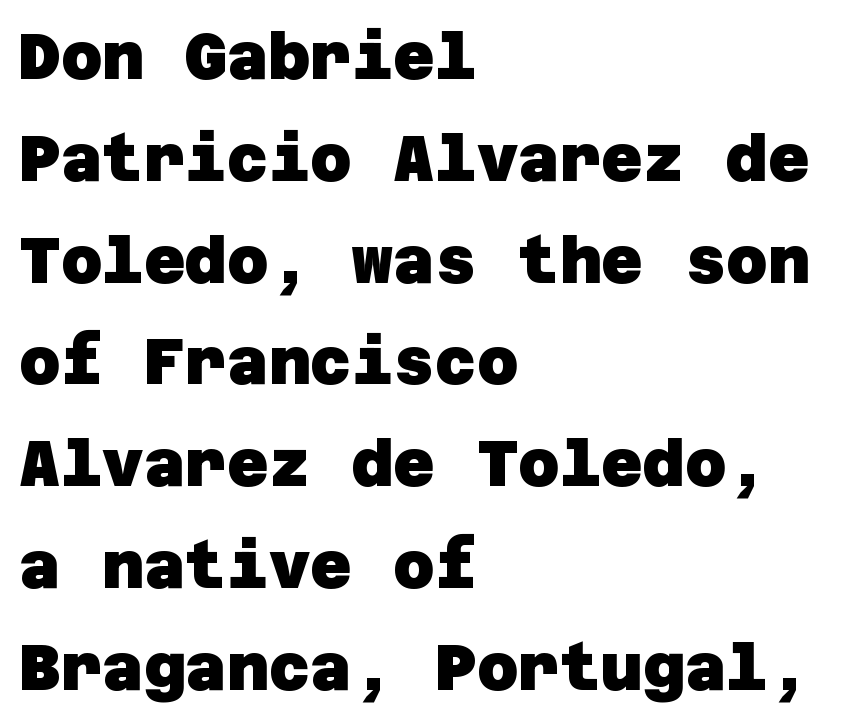
Each glyph is drawn with heavy, bold strokes. The words here are not underlined. Regular leading. Nothing sits at the stroke ends, so this counts as sans-serif.
